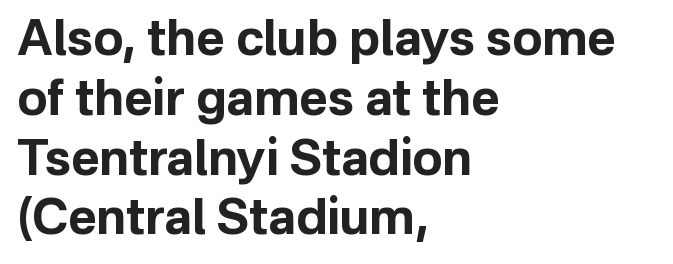
Serif or sans? Sans — the stroke terminals are bare. Honestly, there is no underline to notice here at all. Inter-character spacing is left at the font's built-in metrics. The passage is arranged the way most books set body copy — flush left. Vertical strokes here are truly vertical.
